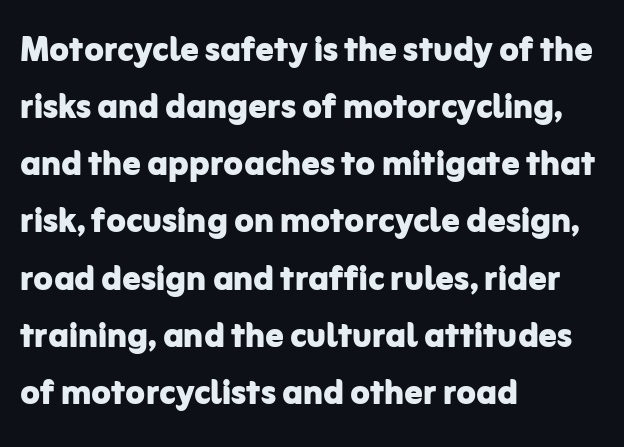
Q: Is the text bold? A: Yes.
Q: Is the text italic (slanted)? A: No, it is upright.
Q: Is the typeface a serif or a sans-serif typeface? A: Sans-serif.
Q: Is the text underlined? A: No.
Q: How is the paragraph aligned? A: Left-aligned.
Q: Is the spacing between letters normal or unusually wide? A: Normal.
Q: Is the spacing between lines tight, normal or loose? A: Normal.
Q: Width (condensed, normal, or wide)? A: Normal.
Q: Stroke contrast? A: Low.
Q: x-height? A: Medium.
Q: Monospaced? A: No.
